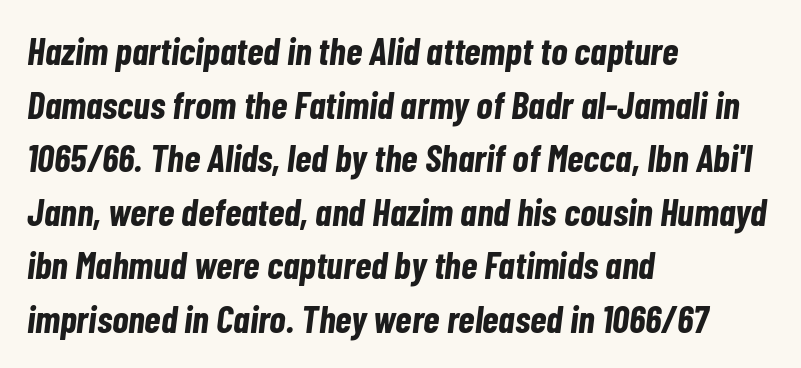
{"italic": "yes", "lean": "right", "slant_degrees": 7, "bold": "yes", "weight": "bold", "width": "condensed", "stroke_contrast": "low", "x_height": "medium", "monospaced": "no", "underline": "no", "align": "left", "line_spacing": "normal", "line_spacing_ratio": 1.41, "letter_spacing": "normal", "letter_spacing_em": 0.0, "glyph_px": 38}
